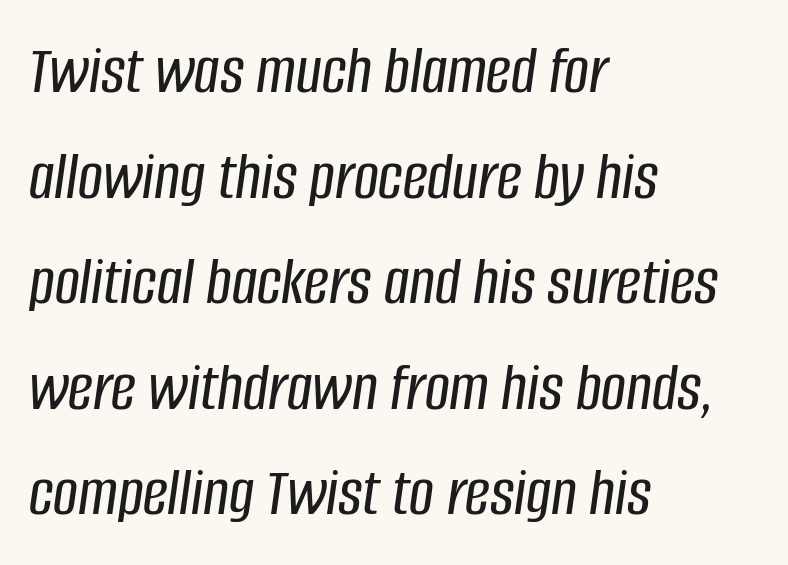
The image shows 69 px condensed type, italic (leaning right); set left-aligned, normal line spacing (1.53x), normal letter spacing, not underlined; low stroke contrast and a large x-height.
